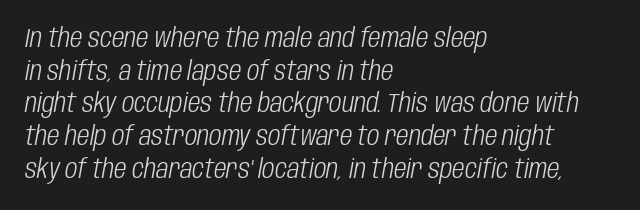
{"italic": "yes", "lean": "right", "slant_degrees": 10, "bold": "no", "underline": "no", "align": "left", "line_spacing_ratio": 1.21, "letter_spacing": "normal", "letter_spacing_em": 0.0, "glyph_px": 27}
